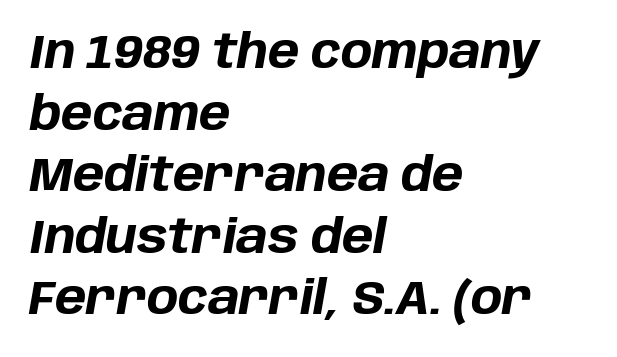
The whole block is typeset with a tilt. The specimen omits any rule beneath the text block's lines. Where is the straight margin? On the left. What's the leading like? Ordinary, nothing unusual. Emphasis by weight is at full strength: bold.
